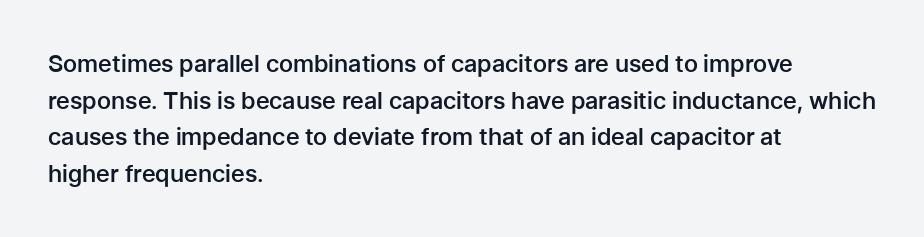
{"italic": "no", "bold": "semi", "underline": "no", "align": "left", "line_spacing": "normal", "line_spacing_ratio": 1.53, "letter_spacing": "normal", "letter_spacing_em": 0.0, "glyph_px": 24}
